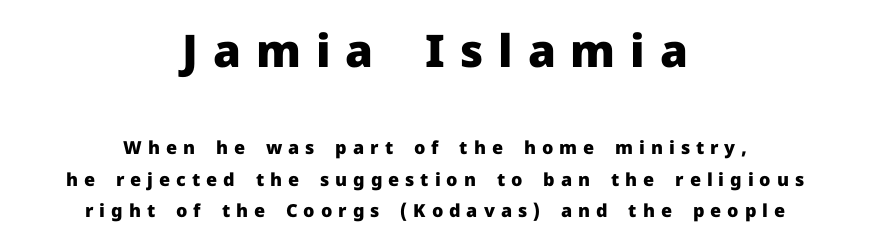
{"serif": "no", "italic": "no", "bold": "yes", "weight": "heavy", "width": "normal", "stroke_contrast": "low", "x_height": "medium", "monospaced": "no", "underline": "no", "align": "center", "line_spacing_ratio": 1.74, "letter_spacing": "wide", "letter_spacing_em": 0.33, "larger_block": "first", "size_ratio": 2.5, "glyph_px": 45}
